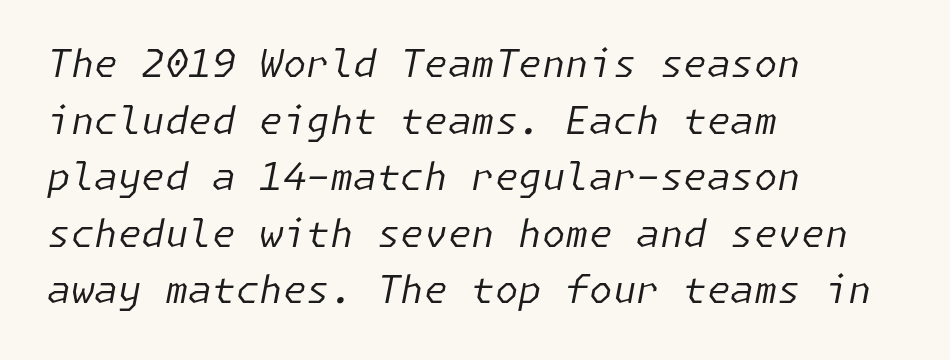
The strip under each line holds only bare page. The rendering applies a slant to the glyphs. Leading matches the norm, producing a regular column. A classic flush-left, rag-right setting is used for this passage. The face looks like a standard text weight, possibly lighter. There is no visible air inserted between adjacent glyphs.
